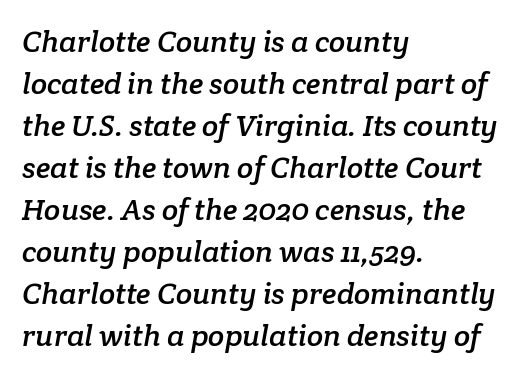
Q: Is the typeface a serif or a sans-serif typeface? A: Serif.
Q: Is the text underlined? A: No.
Q: How is the paragraph aligned? A: Left-aligned.
Q: Is the spacing between letters normal or unusually wide? A: Normal.
Q: Is the spacing between lines tight, normal or loose? A: Normal.
Q: Width (condensed, normal, or wide)? A: Normal.
Q: Stroke contrast? A: Low.
Q: x-height? A: Medium.
Q: Monospaced? A: No.
